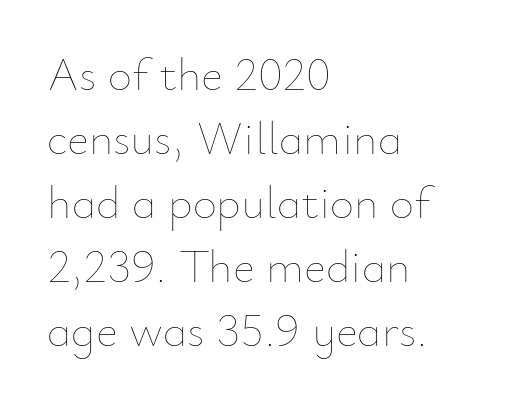
Q: Is the text bold? A: No.
Q: Is the text italic (slanted)? A: No, it is upright.
Q: Is the text underlined? A: No.
Q: How is the paragraph aligned? A: Left-aligned.
Q: Is the spacing between letters normal or unusually wide? A: Normal.
Q: Is the spacing between lines tight, normal or loose? A: Normal.
Q: Width (condensed, normal, or wide)? A: Normal.
Q: Stroke contrast? A: Low.
Q: x-height? A: Small.
Q: Monospaced? A: No.
